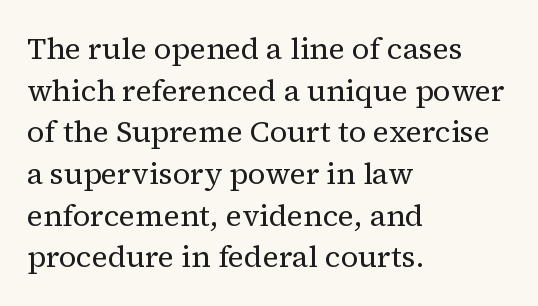
Q: Is the text bold? A: No.
Q: Is the text italic (slanted)? A: No, it is upright.
Q: Is the typeface a serif or a sans-serif typeface? A: Serif.
Q: Is the text underlined? A: No.
Q: How is the paragraph aligned? A: Left-aligned.
Q: Is the spacing between letters normal or unusually wide? A: Normal.
Q: Is the spacing between lines tight, normal or loose? A: Normal.
Q: Width (condensed, normal, or wide)? A: Normal.
Q: Stroke contrast? A: Medium.
Q: x-height? A: Medium.
Q: Monospaced? A: No.
